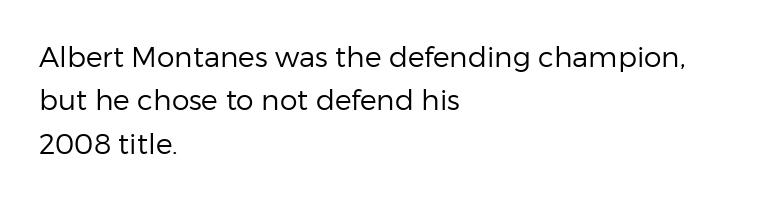
Q: Is the text bold? A: No.
Q: Is the text italic (slanted)? A: No, it is upright.
Q: Is the typeface a serif or a sans-serif typeface? A: Sans-serif.
Q: Is the text underlined? A: No.
Q: How is the paragraph aligned? A: Left-aligned.
Q: Is the spacing between letters normal or unusually wide? A: Normal.
Q: Is the spacing between lines tight, normal or loose? A: Normal.
Q: Width (condensed, normal, or wide)? A: Normal.
Q: Stroke contrast? A: Low.
Q: x-height? A: Medium.
Q: Monospaced? A: No.
